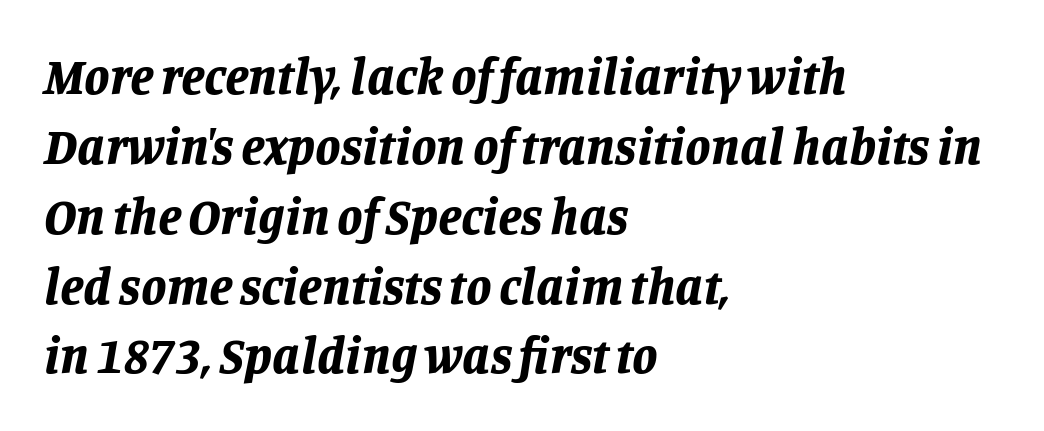
{"italic": "yes", "lean": "right", "slant_degrees": 11, "bold": "yes", "weight": "bold", "width": "normal", "stroke_contrast": "low", "x_height": "large", "monospaced": "no", "underline": "no", "align": "left", "line_spacing": "normal", "line_spacing_ratio": 1.37, "letter_spacing": "normal", "letter_spacing_em": 0.0, "glyph_px": 51}
